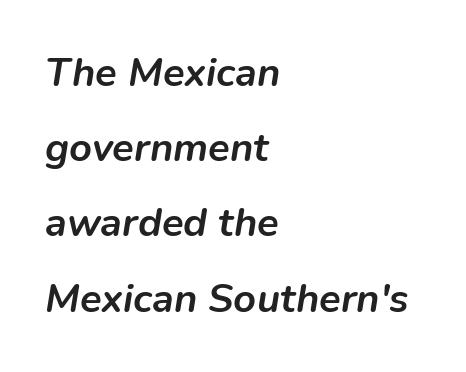
Q: Is the text bold? A: Yes.
Q: Is the text italic (slanted)? A: Yes, it leans right by about 9 degrees.
Q: Is the text underlined? A: No.
Q: How is the paragraph aligned? A: Left-aligned.
Q: Is the spacing between letters normal or unusually wide? A: Normal.
Q: Width (condensed, normal, or wide)? A: Normal.
Q: Stroke contrast? A: Low.
Q: x-height? A: Medium.
Q: Monospaced? A: No.
